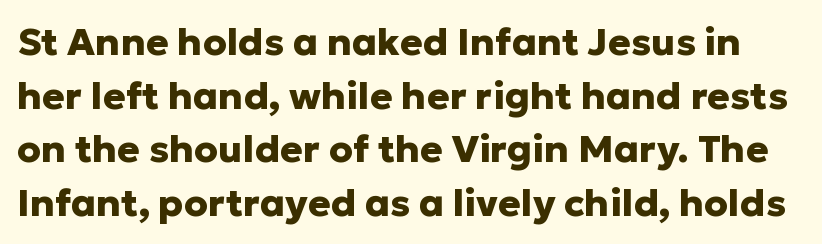
Quick note: underline off. Notice how the stems are strictly vertical — no italics here. Grotesque or geometric, the face here clearly has no serifs. Is the letter spacing exaggerated? No — it looks like the ordinary default.
